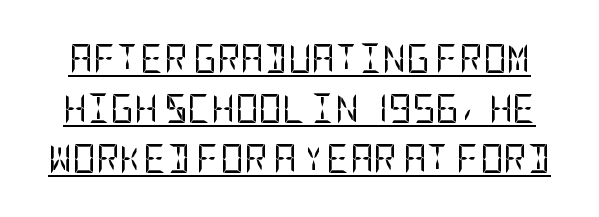
The image shows 29 px regular-weight, condensed sans-serif type, upright; set line spacing 1.72x, normal letter spacing, underlined; low stroke contrast and a large x-height.
